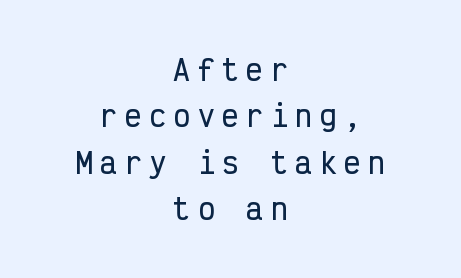
Q: Is the text italic (slanted)? A: No, it is upright.
Q: Is the typeface a serif or a sans-serif typeface? A: Sans-serif.
Q: Is the text underlined? A: No.
Q: How is the paragraph aligned? A: Centered.
Q: Is the spacing between letters normal or unusually wide? A: Unusually wide.
Q: Is the spacing between lines tight, normal or loose? A: Normal.
Q: Width (condensed, normal, or wide)? A: Condensed.
Q: Stroke contrast? A: Low.
Q: x-height? A: Medium.
Q: Monospaced? A: Yes.
